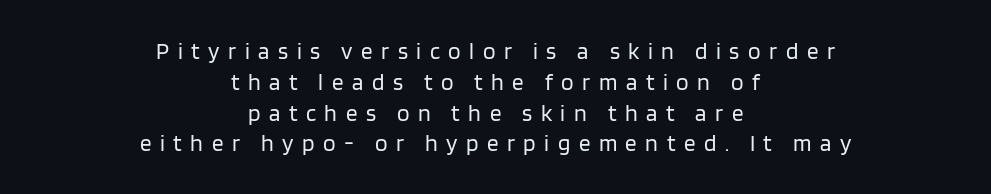
Descenders hang freely into open space. Evenly set lines give the paragraph a standard silhouette. The line texture is sparse and dotted thanks to wide tracking. The face looks like a standard text weight, possibly lighter. A student would call this center alignment; a typographer would say set centered.
